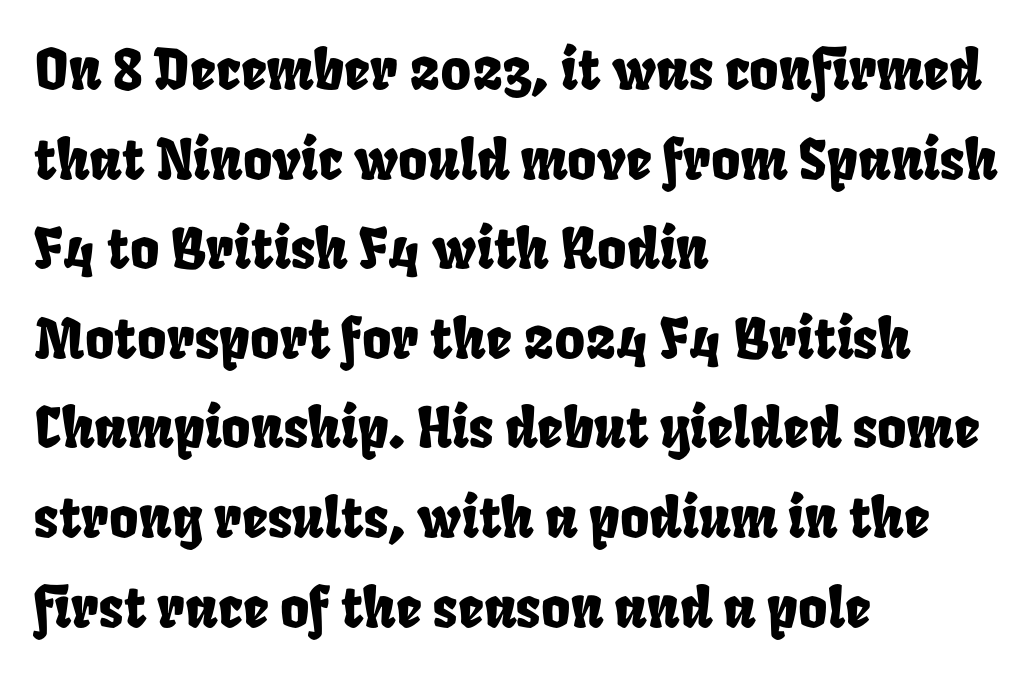
{"width": "condensed", "stroke_contrast": "low", "x_height": "large", "monospaced": "no", "underline": "no", "align": "left", "line_spacing": "normal", "line_spacing_ratio": 1.6, "letter_spacing": "normal", "letter_spacing_em": 0.0, "glyph_px": 56}
